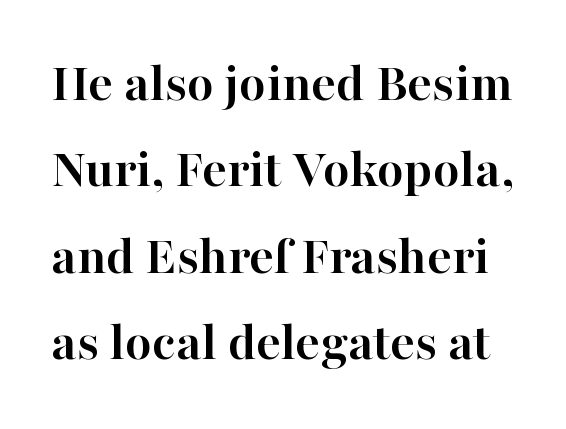
{"serif": "yes", "italic": "no", "bold": "yes", "weight": "semibold", "width": "normal", "stroke_contrast": "high", "x_height": "medium", "monospaced": "no", "underline": "no", "line_spacing": "normal", "line_spacing_ratio": 1.57, "letter_spacing": "normal", "letter_spacing_em": 0.0, "glyph_px": 55}
